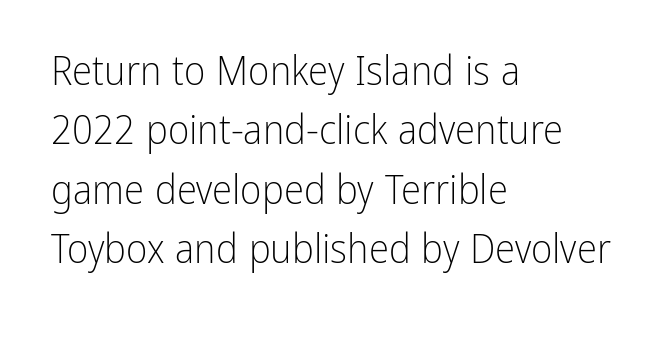
Q: Is the text bold? A: No.
Q: Is the text italic (slanted)? A: No, it is upright.
Q: Is the typeface a serif or a sans-serif typeface? A: Sans-serif.
Q: Is the text underlined? A: No.
Q: How is the paragraph aligned? A: Left-aligned.
Q: Is the spacing between letters normal or unusually wide? A: Normal.
Q: Is the spacing between lines tight, normal or loose? A: Normal.
Q: Width (condensed, normal, or wide)? A: Condensed.
Q: Stroke contrast? A: Low.
Q: x-height? A: Medium.
Q: Monospaced? A: No.
